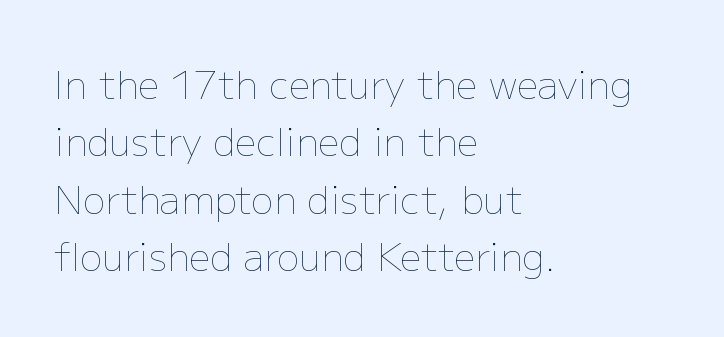
The image shows 38 px thin type, upright; set left-aligned, normal line spacing (1.51x), normal letter spacing, not underlined; low stroke contrast and a medium x-height.
